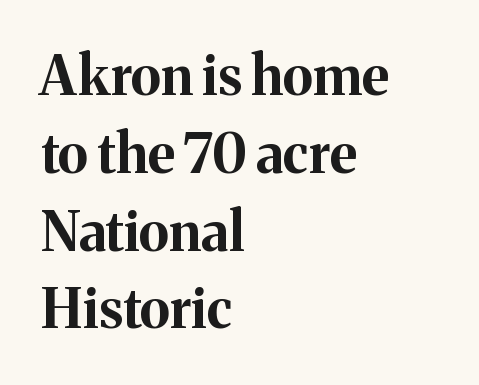
{"serif": "yes", "italic": "no", "bold": "yes", "weight": "bold", "width": "normal", "stroke_contrast": "medium", "x_height": "medium", "monospaced": "no", "underline": "no", "align": "left", "line_spacing": "normal", "line_spacing_ratio": 1.44, "letter_spacing": "normal", "letter_spacing_em": 0.0, "glyph_px": 54}
